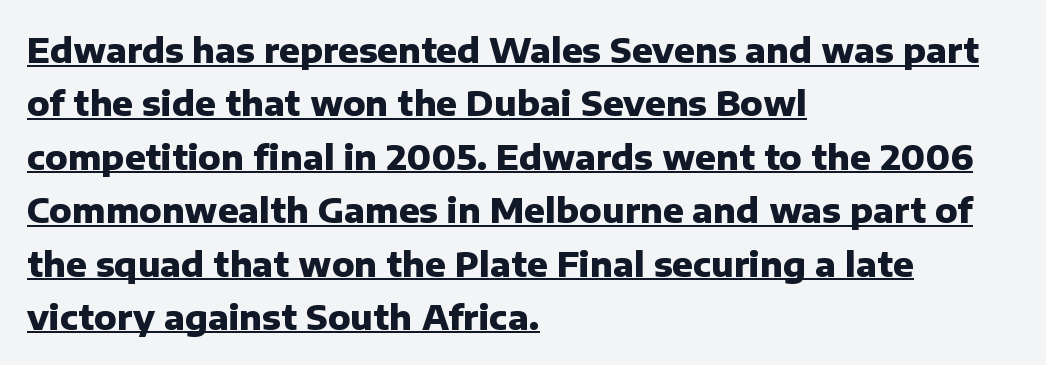
Think of a printed novel: that variable character pitch is what you see here. Each line of the rendering has a horizontal stroke beneath the glyphs. The letterforms sit shoulder to shoulder at normal distance. Strong, thick strokes mark this as bold type. The passage is arranged the way most books set body copy — flush left.
